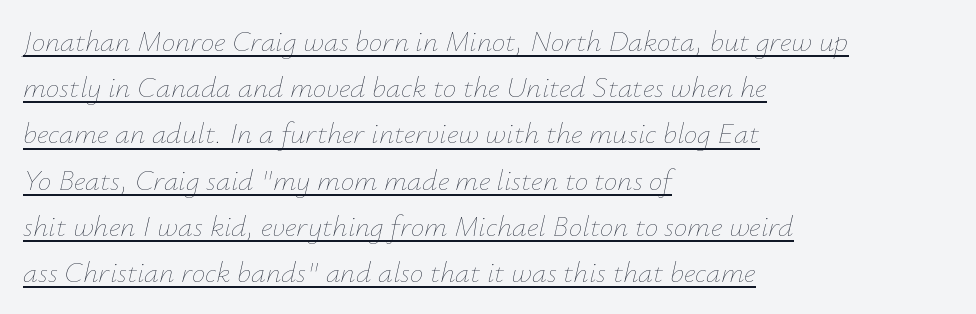
{"italic": "yes", "lean": "right", "slant_degrees": 12, "bold": "no", "weight": "thin", "width": "normal", "stroke_contrast": "low", "x_height": "small", "monospaced": "no", "underline": "yes", "align": "left", "line_spacing": "normal", "line_spacing_ratio": 1.54, "letter_spacing": "normal", "letter_spacing_em": 0.0, "glyph_px": 30}
